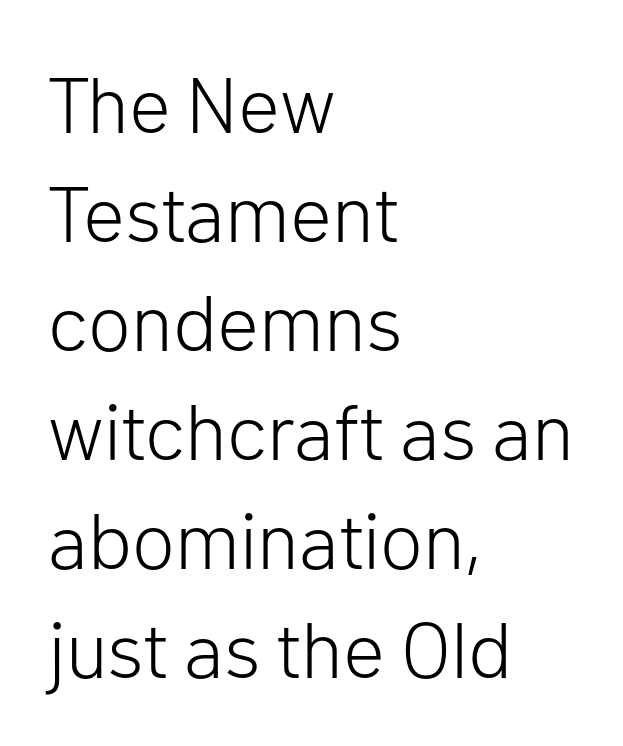
Q: Is the text bold? A: No.
Q: Is the text italic (slanted)? A: No, it is upright.
Q: Is the typeface a serif or a sans-serif typeface? A: Sans-serif.
Q: Is the text underlined? A: No.
Q: How is the paragraph aligned? A: Left-aligned.
Q: Is the spacing between letters normal or unusually wide? A: Normal.
Q: Is the spacing between lines tight, normal or loose? A: Normal.
Q: Width (condensed, normal, or wide)? A: Normal.
Q: Stroke contrast? A: Low.
Q: x-height? A: Medium.
Q: Monospaced? A: No.
